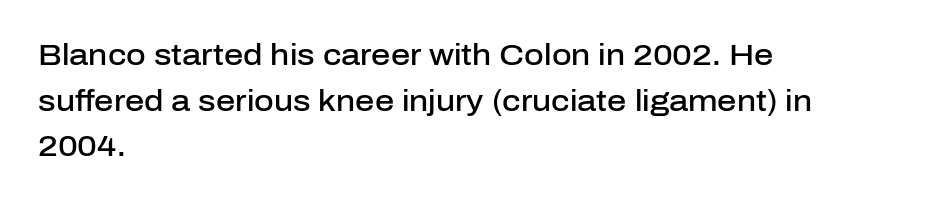
The image shows 30 px semibold sans-serif type, upright; set left-aligned, normal line spacing (1.52x), normal letter spacing, not underlined; low stroke contrast and a medium x-height.
